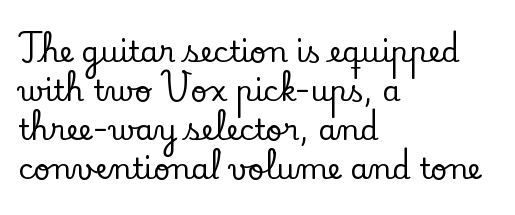
This sample uses a serif face. Leftover space on each line is placed entirely after the last word. Leading: standard. If you drew a line through each stem, it would be perfectly vertical. Nothing unusual about the tracking: characters are spaced as the font intends.
